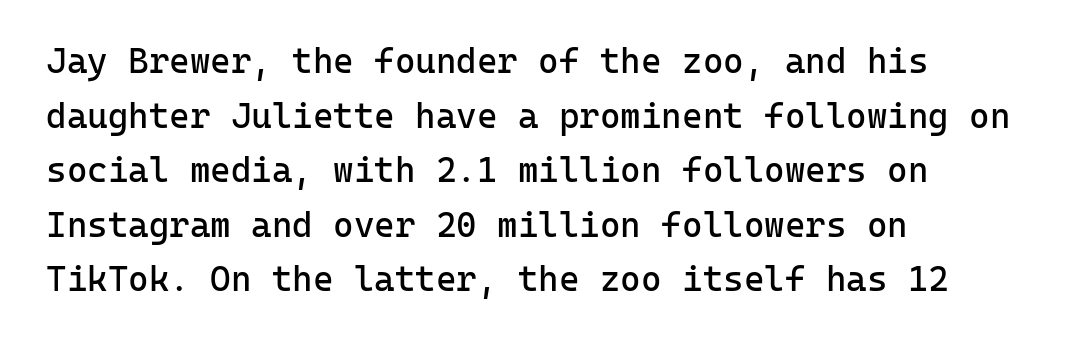
{"serif": "no", "italic": "no", "bold": "no", "weight": "regular", "width": "normal", "stroke_contrast": "low", "x_height": "medium", "monospaced": "yes", "underline": "no", "align": "left", "line_spacing": "normal", "line_spacing_ratio": 1.56, "letter_spacing": "normal", "letter_spacing_em": 0.0, "glyph_px": 35}
